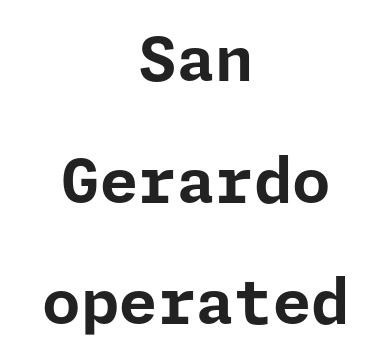
Vertical strokes here are truly vertical. You could call the tracking neutral — neither tight nor loose. Regarding leading, the lines here are spaced well apart. Does the copy run flush right? No — it is centered line by line.
